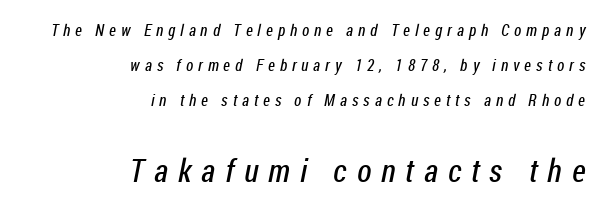
{"serif": "no", "bold": "no", "weight": "regular", "width": "condensed", "stroke_contrast": "low", "x_height": "medium", "monospaced": "no", "underline": "no", "align": "right", "line_spacing": "loose", "line_spacing_ratio": 2.19, "letter_spacing": "wide", "letter_spacing_em": 0.31, "larger_block": "second", "size_ratio": 2.0, "glyph_px": 32}
